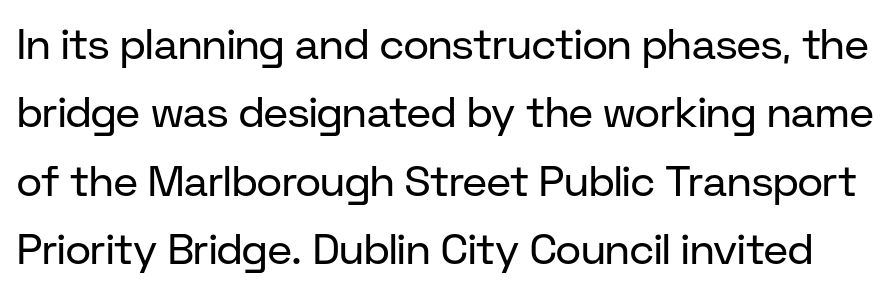
This sample has the flowing, uneven cadence of proportional lettering. Default kerning and tracking; the words read as compact shapes. Leading: standard. Summary of weight: not heavy and not bold. The letters stand straight up with perfectly vertical stems.
